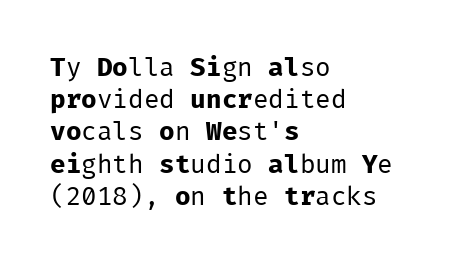
The image shows 26 px text type, upright; set left-aligned, line spacing 1.24x, normal letter spacing, not underlined.
